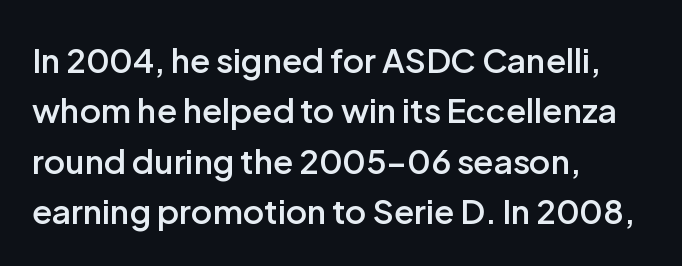
The image shows 33 px semibold sans-serif type, upright; set left-aligned, normal line spacing (1.53x), normal letter spacing, not underlined; low stroke contrast and a medium x-height.
